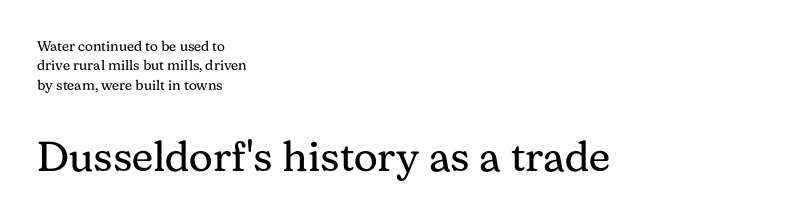
No heavy texture on the line: the type isn't bold. Just letters on the line, the space beneath them empty. Left-aligned paragraph, ragged on the right. Tracking here is standard; glyphs follow each other at the usual distance. Whoever set this chose a conventional vertical rhythm.
